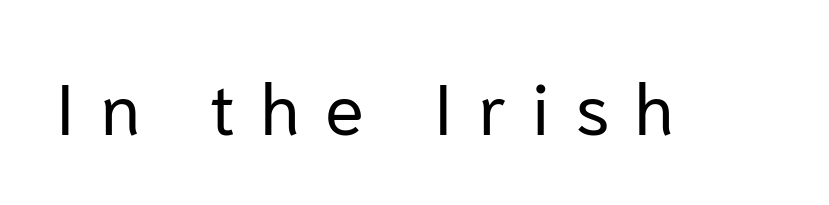
The image shows 72 px regular-weight sans-serif type, upright; set unusually wide letter spacing (+0.35 em), not underlined; low stroke contrast and a medium x-height.
